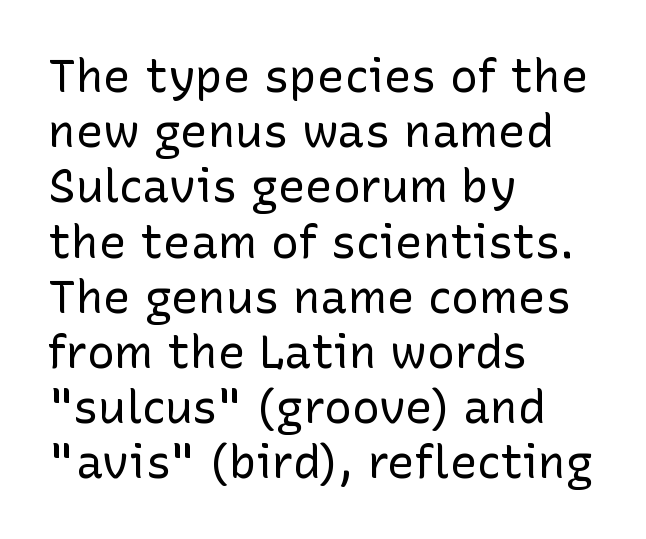
Any mark beneath the type? The region is blank. Ascenders rise straight up at ninety degrees. Nothing sits at the stroke ends, so this counts as sans-serif. Is the block centered? No — it sits flush against the left margin.
